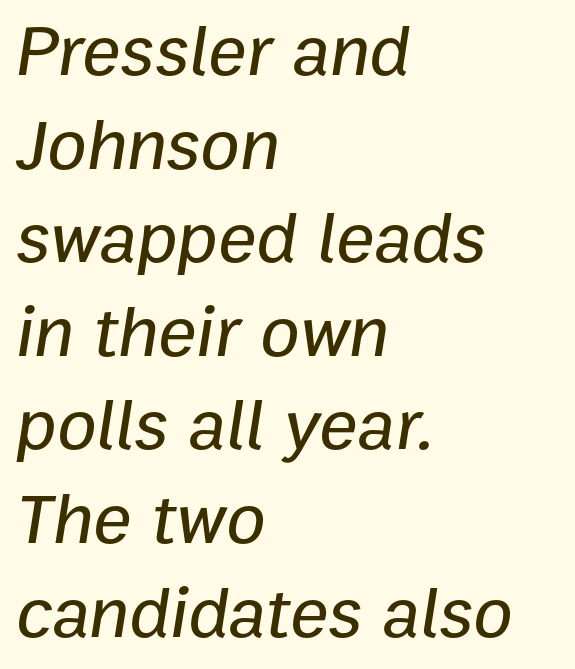
Q: Is the text italic (slanted)? A: Yes, it leans right by about 9 degrees.
Q: Is the text underlined? A: No.
Q: How is the paragraph aligned? A: Left-aligned.
Q: Is the spacing between letters normal or unusually wide? A: Normal.
Q: Is the spacing between lines tight, normal or loose? A: Normal.
Q: Width (condensed, normal, or wide)? A: Normal.
Q: Stroke contrast? A: Low.
Q: x-height? A: Medium.
Q: Monospaced? A: No.
